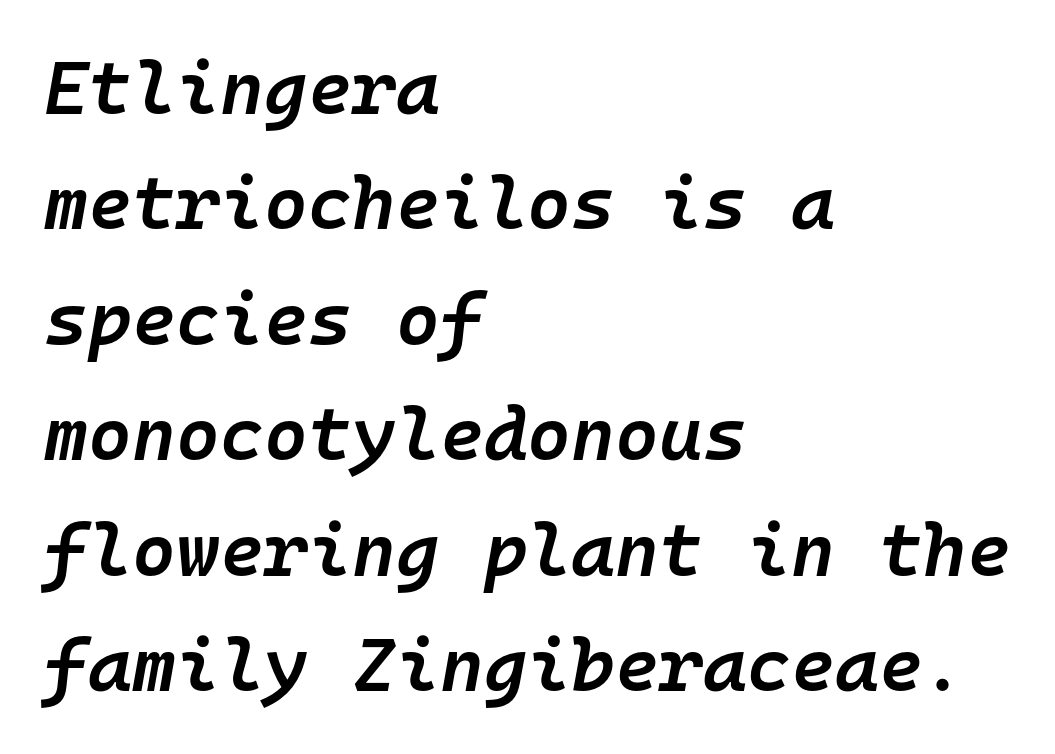
The image shows 75 px semibold type, italic (leaning right), monospaced; set left-aligned, normal line spacing (1.54x), normal letter spacing, not underlined; low stroke contrast and a medium x-height.
